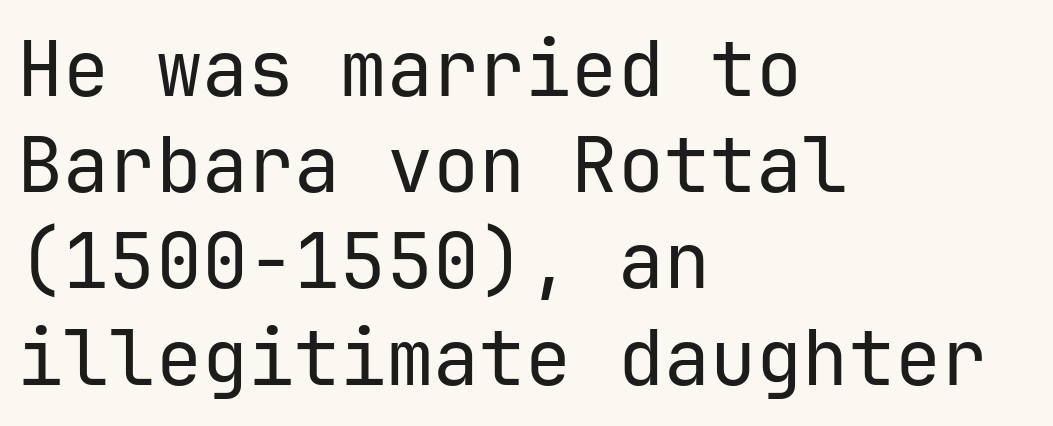
The image shows 77 px regular-weight sans-serif type, upright; set left-aligned, normal line spacing (1.25x), normal letter spacing, not underlined; low stroke contrast and a medium x-height.
